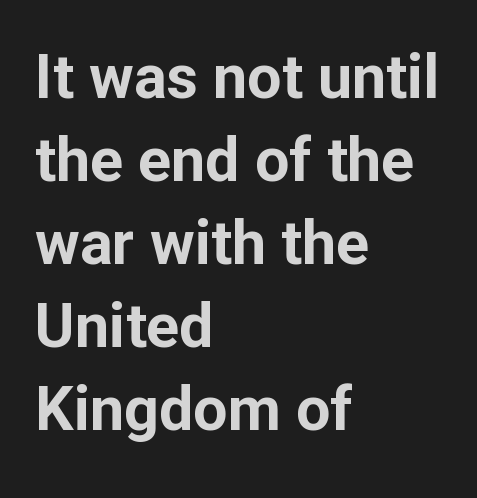
Q: Is the text bold? A: Yes.
Q: Is the text italic (slanted)? A: No, it is upright.
Q: Is the typeface a serif or a sans-serif typeface? A: Sans-serif.
Q: Is the text underlined? A: No.
Q: How is the paragraph aligned? A: Left-aligned.
Q: Is the spacing between letters normal or unusually wide? A: Normal.
Q: Is the spacing between lines tight, normal or loose? A: Normal.
Q: Width (condensed, normal, or wide)? A: Normal.
Q: Stroke contrast? A: Low.
Q: x-height? A: Medium.
Q: Monospaced? A: No.
